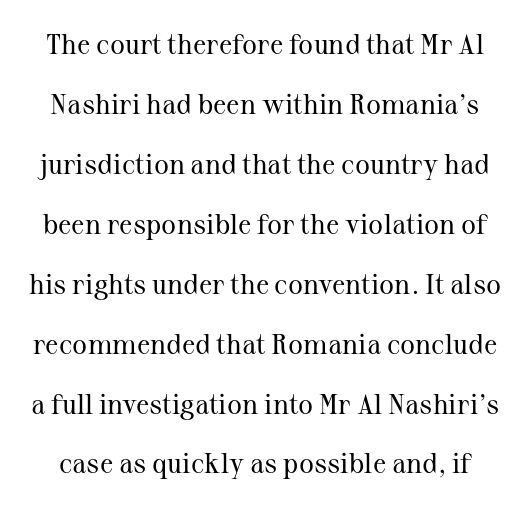
{"serif": "yes", "italic": "no", "bold": "no", "weight": "regular", "width": "normal", "stroke_contrast": "medium", "x_height": "medium", "monospaced": "no", "underline": "no", "line_spacing": "loose", "line_spacing_ratio": 2.14, "letter_spacing": "normal", "letter_spacing_em": 0.0, "glyph_px": 28}
